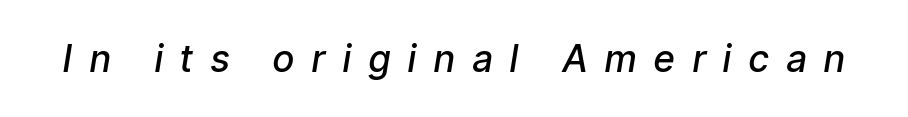
{"italic": "yes", "lean": "right", "slant_degrees": 9, "bold": "semi", "weight": "semibold", "width": "condensed", "stroke_contrast": "low", "x_height": "medium", "monospaced": "no", "underline": "no", "letter_spacing": "wide", "letter_spacing_em": 0.49, "glyph_px": 37}
